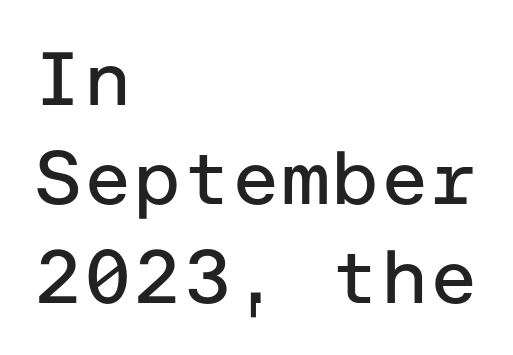
{"serif": "no", "italic": "no", "bold": "no", "weight": "regular", "width": "normal", "stroke_contrast": "low", "x_height": "medium", "underline": "no", "align": "left", "line_spacing": "normal", "line_spacing_ratio": 1.32, "letter_spacing": "normal", "letter_spacing_em": 0.0, "glyph_px": 75}
